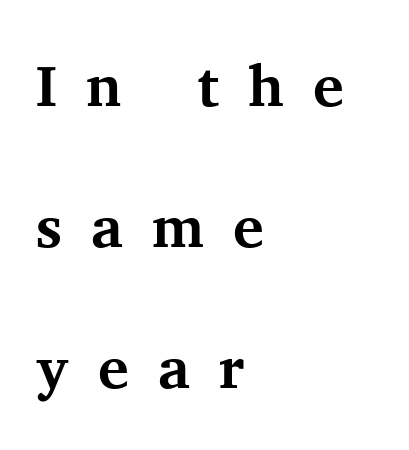
{"serif": "yes", "italic": "no", "bold": "yes", "weight": "bold", "width": "normal", "stroke_contrast": "medium", "x_height": "medium", "monospaced": "no", "underline": "no", "align": "left", "line_spacing": "loose", "line_spacing_ratio": 2.43, "letter_spacing": "wide", "letter_spacing_em": 0.5, "glyph_px": 58}
